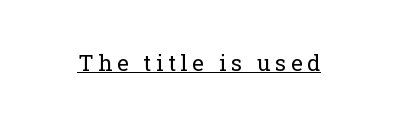
Weight: regular or lighter. Decoration check: the copy is underlined. The lettering stays uniformly vertical, giving the passage a roman look. A typesetter would call this heavily tracked-out type.
